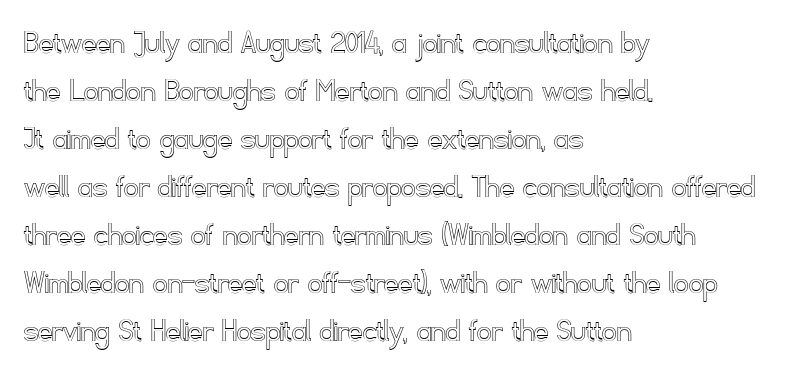
Think of a printed novel: that variable character pitch is what you see here. A bare baseline throughout the passage. This sample uses an upright cut, with every glyph sitting square on the baseline. This sample is left-justified, so line endings fall wherever the words run out. Words appear dense and cohesive because spacing is normal. The designer left line spacing at the default.
